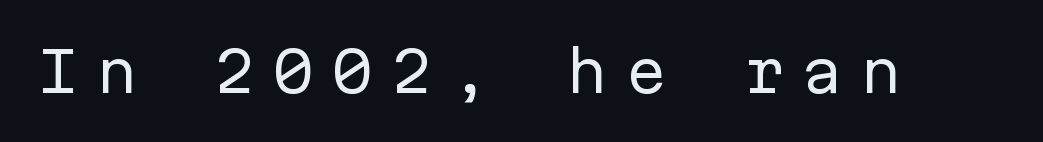
{"serif": "no", "italic": "no", "bold": "no", "weight": "regular", "width": "normal", "stroke_contrast": "low", "x_height": "medium", "monospaced": "yes", "underline": "no", "letter_spacing": "wide", "letter_spacing_em": 0.3, "glyph_px": 56}
